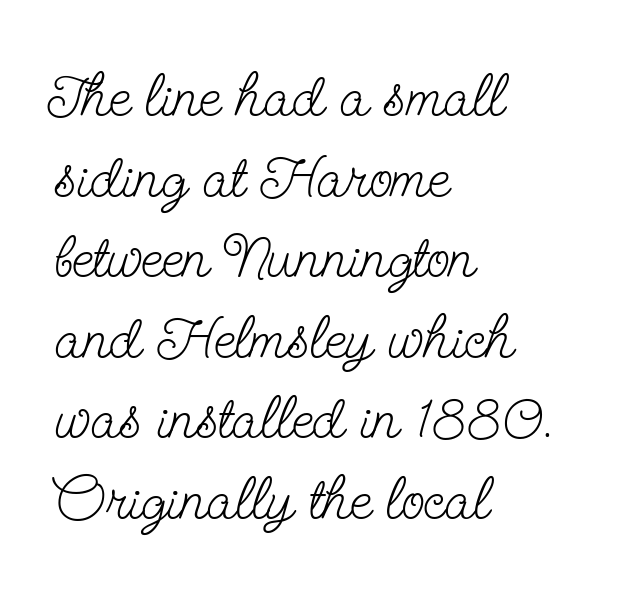
The image shows 61 px light, condensed serif type; set left-aligned, normal line spacing (1.32x), normal letter spacing, not underlined; low stroke contrast and a small x-height.
